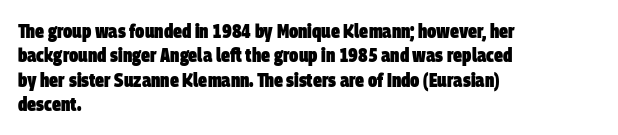
{"bold": "yes", "underline": "no", "align": "left", "line_spacing_ratio": 1.22, "letter_spacing": "normal", "letter_spacing_em": 0.0, "glyph_px": 20}
